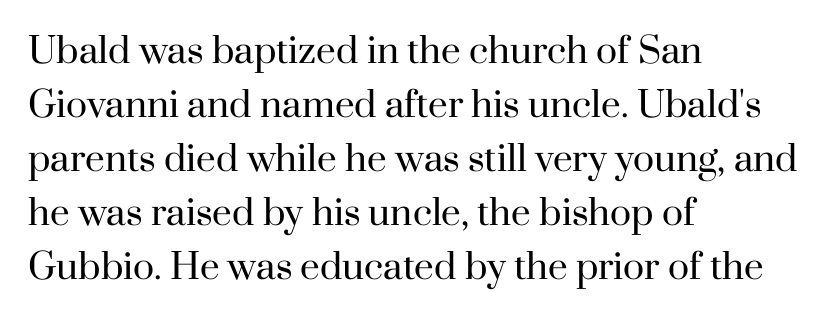
Q: Is the text bold? A: No.
Q: Is the text italic (slanted)? A: No, it is upright.
Q: Is the typeface a serif or a sans-serif typeface? A: Serif.
Q: Is the text underlined? A: No.
Q: How is the paragraph aligned? A: Left-aligned.
Q: Is the spacing between letters normal or unusually wide? A: Normal.
Q: Is the spacing between lines tight, normal or loose? A: Normal.
Q: Width (condensed, normal, or wide)? A: Normal.
Q: Stroke contrast? A: High.
Q: x-height? A: Small.
Q: Monospaced? A: No.
